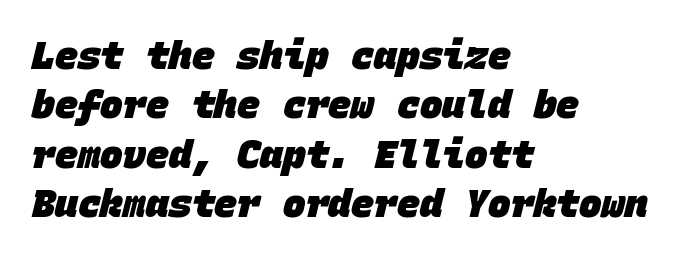
The image shows 38 px heavy sans-serif type, monospaced; set left-aligned, normal line spacing (1.3x), normal letter spacing, not underlined; low stroke contrast and a large x-height.
